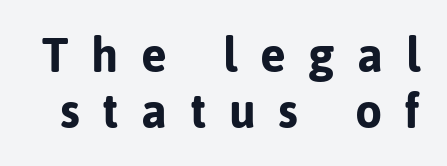
Q: Is the text bold? A: Yes.
Q: Is the text italic (slanted)? A: No, it is upright.
Q: Is the typeface a serif or a sans-serif typeface? A: Sans-serif.
Q: Is the text underlined? A: No.
Q: Is the spacing between letters normal or unusually wide? A: Unusually wide.
Q: Width (condensed, normal, or wide)? A: Normal.
Q: Stroke contrast? A: Low.
Q: x-height? A: Medium.
Q: Monospaced? A: No.
